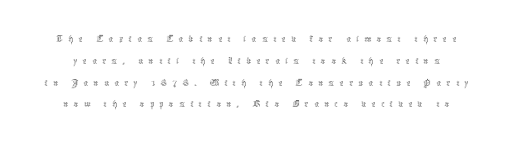
The image shows 22 px text type, upright; set tight line spacing (0.99x), unusually wide letter spacing (+0.25 em), not underlined.
